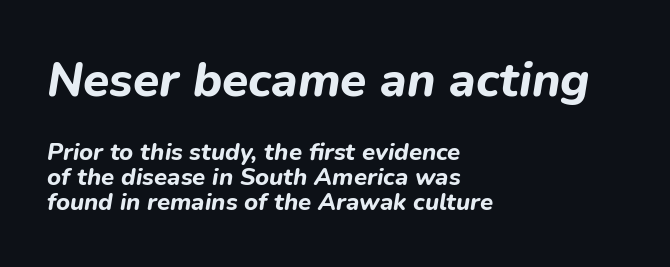
The image shows 48 px bold type, italic (leaning right); set left-aligned, tight line spacing (1.04x), normal letter spacing, not underlined; the first (top) block is 2.0x larger; low stroke contrast and a medium x-height.
